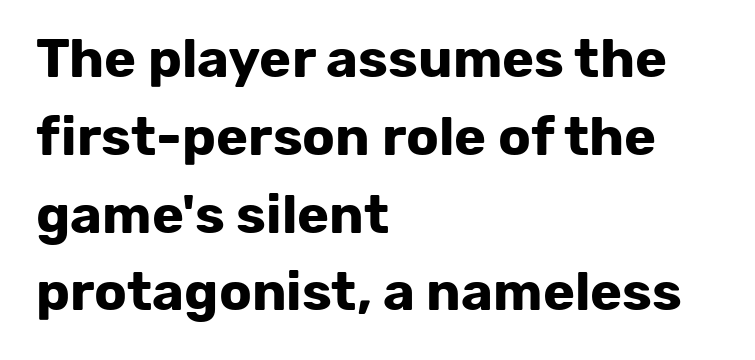
Q: Is the text bold? A: Yes.
Q: Is the text italic (slanted)? A: No, it is upright.
Q: Is the typeface a serif or a sans-serif typeface? A: Sans-serif.
Q: Is the text underlined? A: No.
Q: How is the paragraph aligned? A: Left-aligned.
Q: Is the spacing between letters normal or unusually wide? A: Normal.
Q: Is the spacing between lines tight, normal or loose? A: Normal.
Q: Width (condensed, normal, or wide)? A: Normal.
Q: Stroke contrast? A: Low.
Q: x-height? A: Medium.
Q: Monospaced? A: No.
